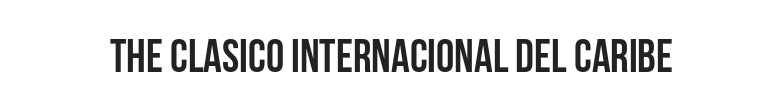
The typesetting leans heavy: a genuine bold. What kind of face is this? One without serifs — a sans. The space directly below the letters is spotless. This sample uses an upright cut, with every glyph sitting square on the baseline. The face used here is proportionally spaced, like ordinary book or web type. Honestly, the letter spacing is just normal — you wouldn't notice it.
